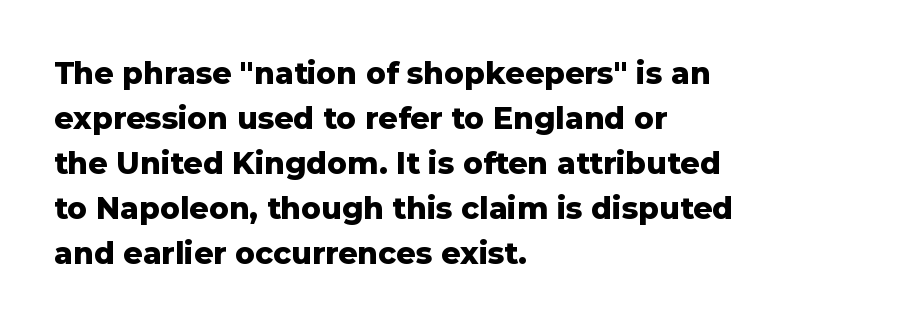
Q: Is the text bold? A: Yes.
Q: Is the text italic (slanted)? A: No, it is upright.
Q: Is the typeface a serif or a sans-serif typeface? A: Sans-serif.
Q: Is the text underlined? A: No.
Q: How is the paragraph aligned? A: Left-aligned.
Q: Is the spacing between letters normal or unusually wide? A: Normal.
Q: Is the spacing between lines tight, normal or loose? A: Normal.
Q: Width (condensed, normal, or wide)? A: Normal.
Q: Stroke contrast? A: Low.
Q: x-height? A: Medium.
Q: Monospaced? A: No.
